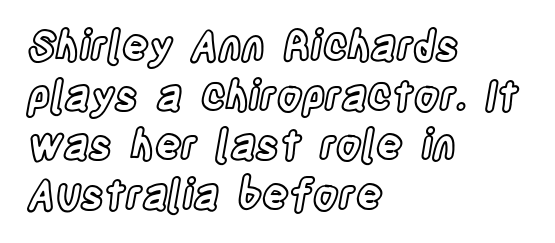
There is no visible air inserted between adjacent glyphs. A classic flush-left, rag-right setting is used for this passage. Descenders are the only things crossing below the line. This sample has the flowing, uneven cadence of proportional lettering.
